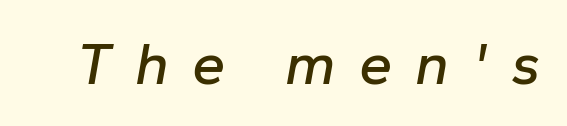
Q: Is the text italic (slanted)? A: Yes, it leans right by about 10 degrees.
Q: Is the text underlined? A: No.
Q: Is the spacing between letters normal or unusually wide? A: Unusually wide.
Q: Width (condensed, normal, or wide)? A: Normal.
Q: Stroke contrast? A: Low.
Q: x-height? A: Medium.
Q: Monospaced? A: No.
